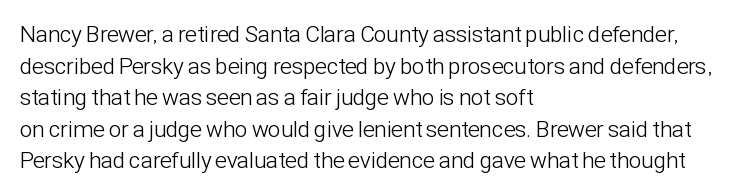
{"italic": "no", "bold": "no", "underline": "no", "align": "left", "line_spacing": "normal", "line_spacing_ratio": 1.37, "letter_spacing": "normal", "letter_spacing_em": 0.0, "glyph_px": 23}
